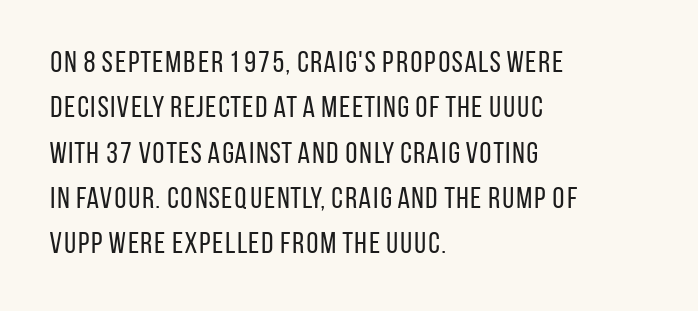
{"serif": "no", "italic": "no", "bold": "no", "weight": "regular", "width": "condensed", "stroke_contrast": "low", "x_height": "large", "monospaced": "no", "underline": "no", "align": "left", "line_spacing": "normal", "line_spacing_ratio": 1.51, "letter_spacing": "normal", "letter_spacing_em": 0.0, "glyph_px": 30}
